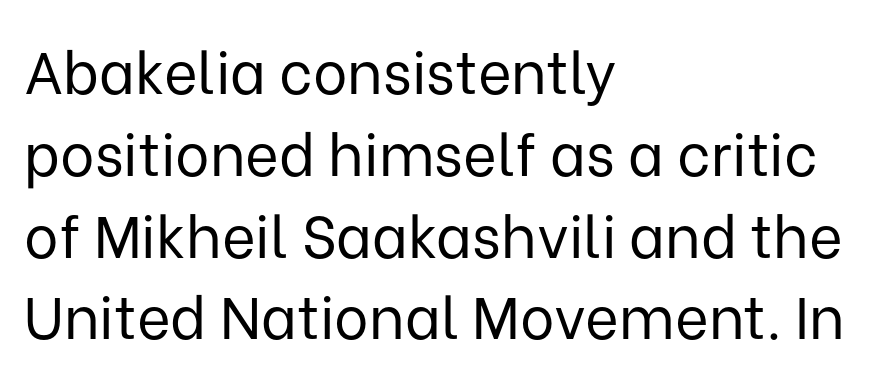
The image shows 58 px regular-weight sans-serif type, upright; set left-aligned, normal line spacing (1.41x), normal letter spacing, not underlined; low stroke contrast and a medium x-height.
